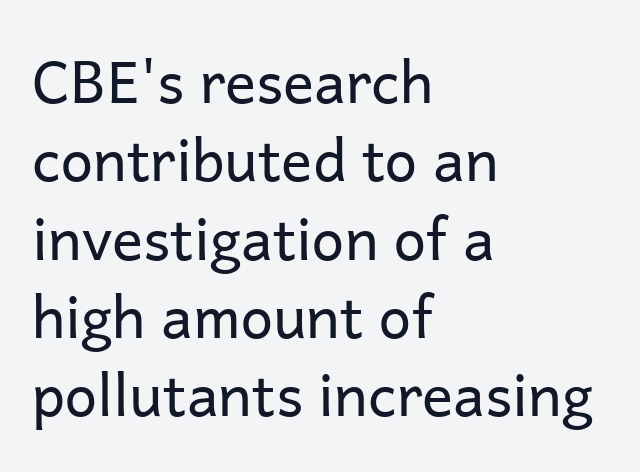
{"serif": "no", "italic": "no", "bold": "no", "weight": "regular", "width": "normal", "stroke_contrast": "low", "x_height": "medium", "monospaced": "no", "underline": "no", "align": "left", "line_spacing": "normal", "line_spacing_ratio": 1.35, "letter_spacing": "normal", "letter_spacing_em": 0.0, "glyph_px": 58}
